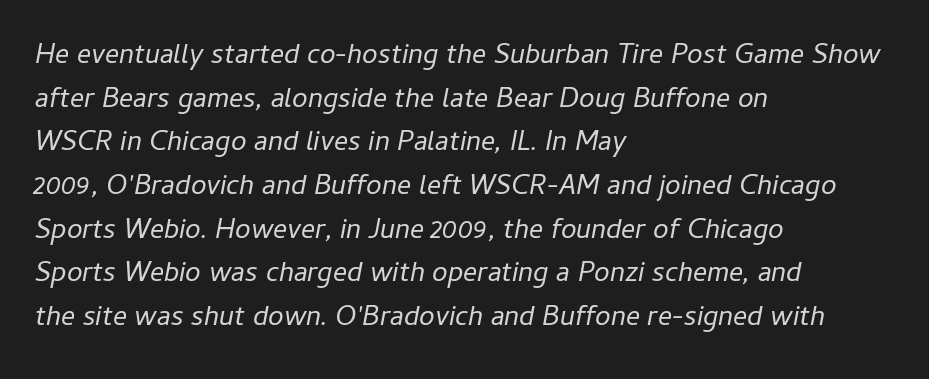
Nobody drew a line under any word here. Which margin do the lines hug? The left one — the right edge is uneven. No extra tracking has been applied to these lines. The rows are spaced the way most documents space them. Does the lettering tilt? It does — this is italic.
